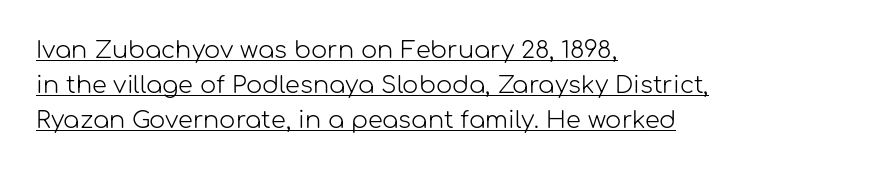
Students, observe the line beneath the letters — that is underlining. Counters stay open thanks to moderate or lighter strokes. The horizontal fit of the characters is conventional and even. Horizontally, the lines are justified to the leading edge only. Is there much room between lines? A standard amount, neither cramped nor airy. The font's upright variant was chosen for this text.
